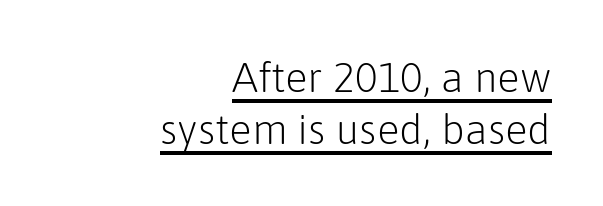
{"serif": "no", "italic": "no", "bold": "no", "weight": "light", "width": "normal", "stroke_contrast": "low", "x_height": "medium", "monospaced": "no", "underline": "yes", "align": "right", "line_spacing": "normal", "line_spacing_ratio": 1.25, "letter_spacing": "normal", "letter_spacing_em": 0.0, "glyph_px": 42}
